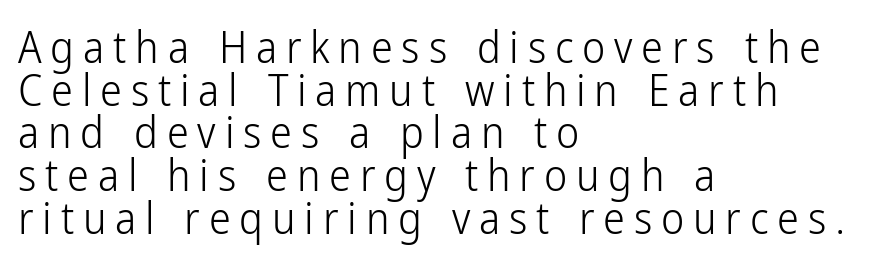
{"serif": "no", "italic": "no", "bold": "no", "weight": "light", "width": "condensed", "stroke_contrast": "low", "x_height": "medium", "monospaced": "no", "underline": "no", "align": "left", "line_spacing": "tight", "line_spacing_ratio": 0.97, "letter_spacing": "wide", "letter_spacing_em": 0.2, "glyph_px": 44}
